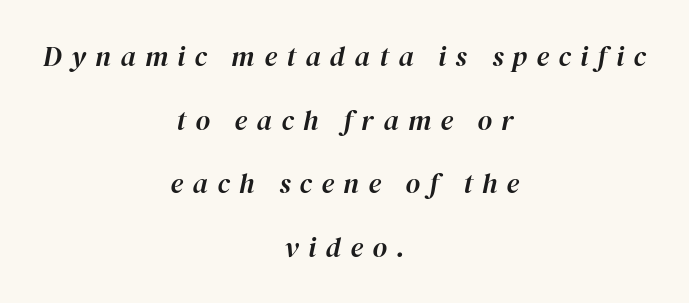
The lines are quadded center. Clear beneath every line of the passage. A typesetter would call this leading open, well beyond the default. Caption: expanded tracking, letters set apart.
